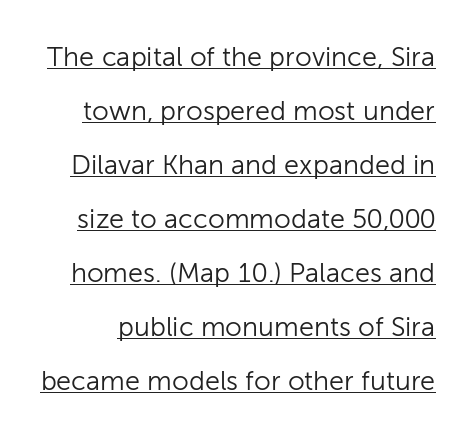
What stands out about the letter spacing? Nothing — it is the standard amount. Loosely led — the rows are spread out. On a weight scale, this lands at 450 or below. Upright lettering throughout. Looks like someone drew a line under every word here.
